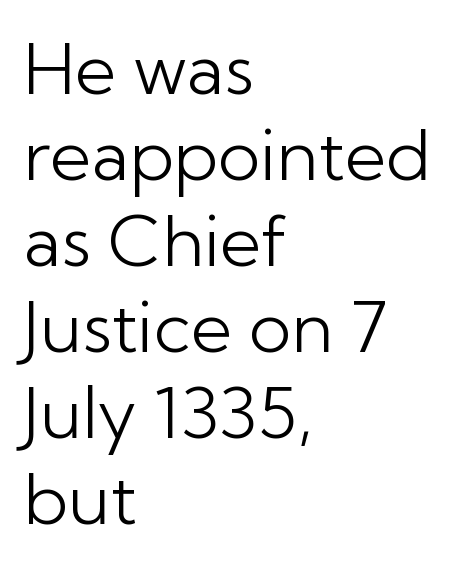
Q: Is the text bold? A: No.
Q: Is the text italic (slanted)? A: No, it is upright.
Q: Is the typeface a serif or a sans-serif typeface? A: Sans-serif.
Q: Is the text underlined? A: No.
Q: How is the paragraph aligned? A: Left-aligned.
Q: Is the spacing between letters normal or unusually wide? A: Normal.
Q: Width (condensed, normal, or wide)? A: Normal.
Q: Stroke contrast? A: Low.
Q: x-height? A: Medium.
Q: Monospaced? A: No.
